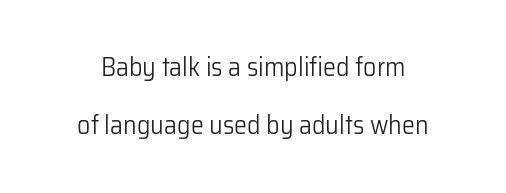
The image shows 26 px text type, upright; set centered, loose line spacing (2.24x), normal letter spacing, not underlined.
